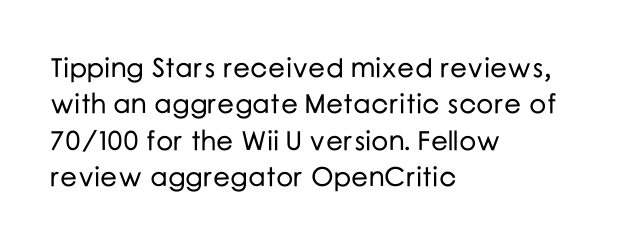
{"italic": "no", "underline": "no", "align": "left", "line_spacing": "normal", "line_spacing_ratio": 1.35, "letter_spacing": "normal", "letter_spacing_em": 0.0, "glyph_px": 27}
